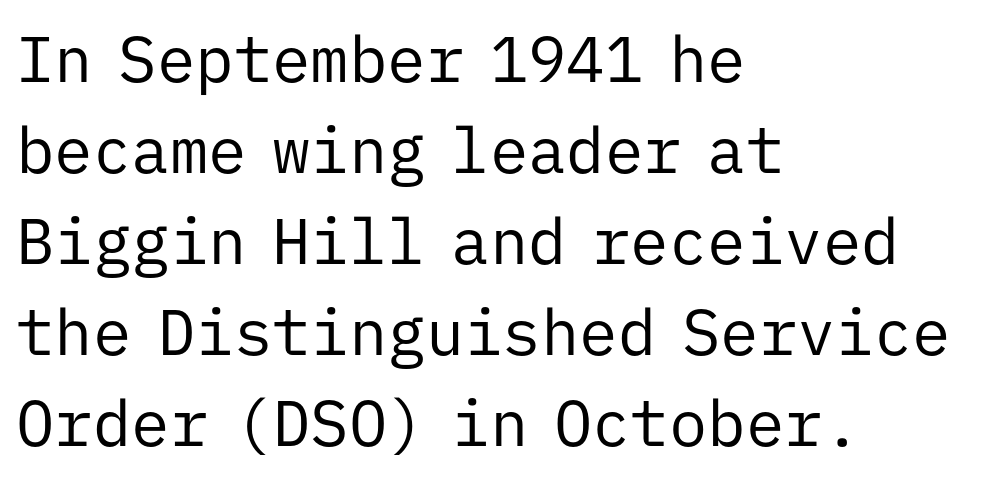
The passage shown is typed in a monospace face where columns stay perfectly aligned. Typeset ragged right — the left edge is the straight one. No letter is thick-stroked: the sample isn't bold. To sum up the face: it is a sans, with no serifs. Interline gaps are of average width in this sample.
